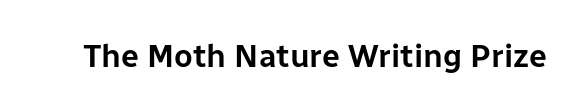
{"serif": "no", "italic": "no", "width": "normal", "stroke_contrast": "low", "x_height": "medium", "monospaced": "no", "underline": "no", "letter_spacing": "normal", "letter_spacing_em": 0.0, "glyph_px": 32}
